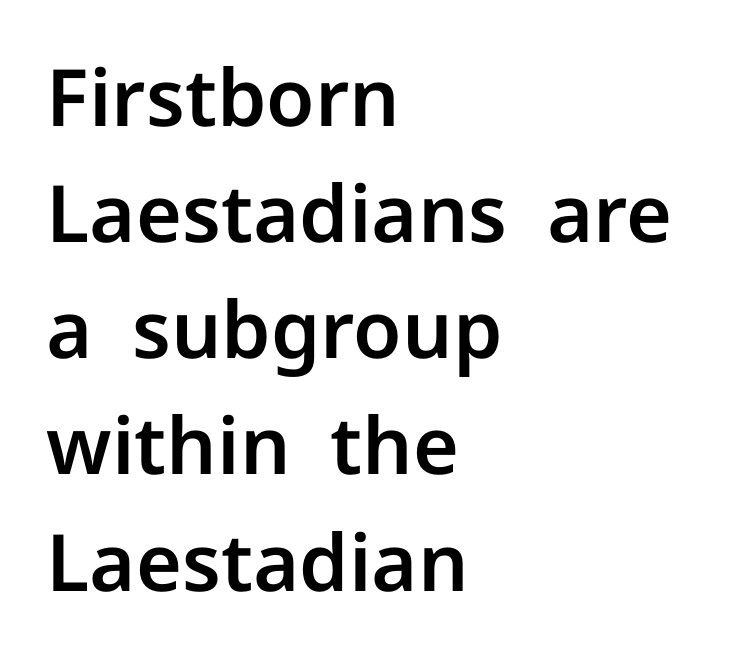
{"serif": "no", "italic": "no", "width": "normal", "stroke_contrast": "low", "x_height": "medium", "monospaced": "no", "underline": "no", "align": "left", "line_spacing": "normal", "line_spacing_ratio": 1.47, "letter_spacing": "normal", "letter_spacing_em": 0.0, "glyph_px": 79}
